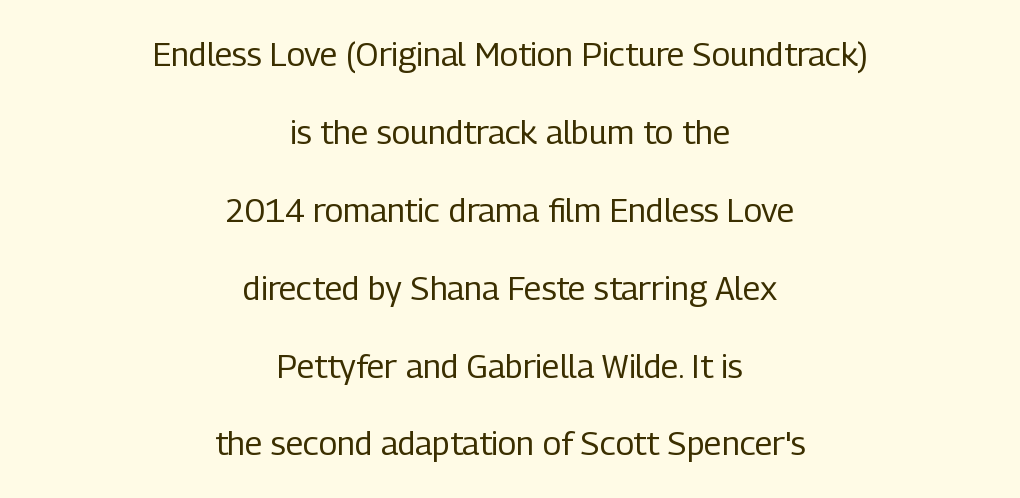
The image shows 33 px regular-weight, condensed sans-serif type, upright; set centered, loose line spacing (2.36x), normal letter spacing, not underlined; low stroke contrast and a medium x-height.
